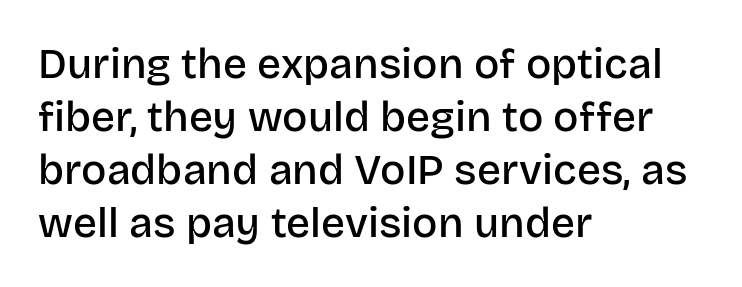
{"serif": "no", "italic": "no", "bold": "semi", "weight": "semibold", "width": "normal", "stroke_contrast": "low", "x_height": "large", "monospaced": "no", "underline": "no", "align": "left", "line_spacing": "normal", "line_spacing_ratio": 1.26, "letter_spacing": "normal", "letter_spacing_em": 0.0, "glyph_px": 42}
